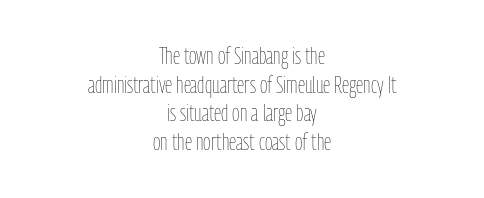
Q: Is the text bold? A: No.
Q: Is the text italic (slanted)? A: No, it is upright.
Q: Is the text underlined? A: No.
Q: How is the paragraph aligned? A: Centered.
Q: Is the spacing between letters normal or unusually wide? A: Normal.
Q: Is the spacing between lines tight, normal or loose? A: Normal.
